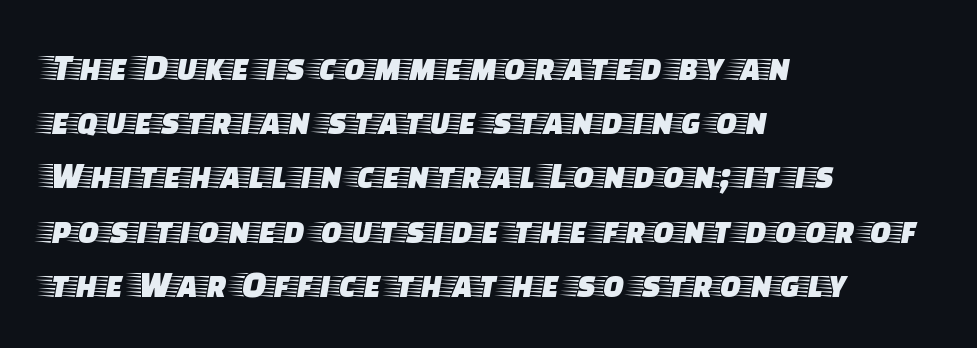
Q: Is the text italic (slanted)? A: Yes.
Q: Is the typeface a serif or a sans-serif typeface? A: Serif.
Q: Is the text underlined? A: No.
Q: How is the paragraph aligned? A: Left-aligned.
Q: Is the spacing between letters normal or unusually wide? A: Normal.
Q: Is the spacing between lines tight, normal or loose? A: Normal.
Q: Width (condensed, normal, or wide)? A: Wide.
Q: Stroke contrast? A: Low.
Q: x-height? A: Large.
Q: Monospaced? A: No.
